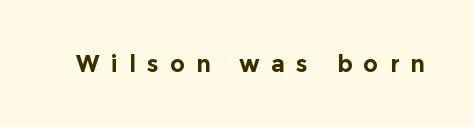
Stroke thickness is high; the sample reads as a true bold. The tracking reads as deliberately expanded to a designer's eye. If you drew a line through each stem, it would be perfectly vertical. The space beneath each line is pristine and unruled.
